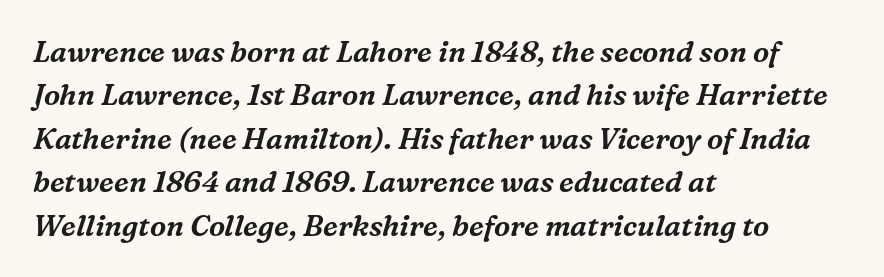
{"serif": "yes", "italic": "yes", "lean": "right", "slant_degrees": 16, "width": "normal", "stroke_contrast": "medium", "x_height": "medium", "monospaced": "no", "underline": "no", "align": "left", "line_spacing": "normal", "line_spacing_ratio": 1.5, "letter_spacing": "normal", "letter_spacing_em": 0.0, "glyph_px": 29}
